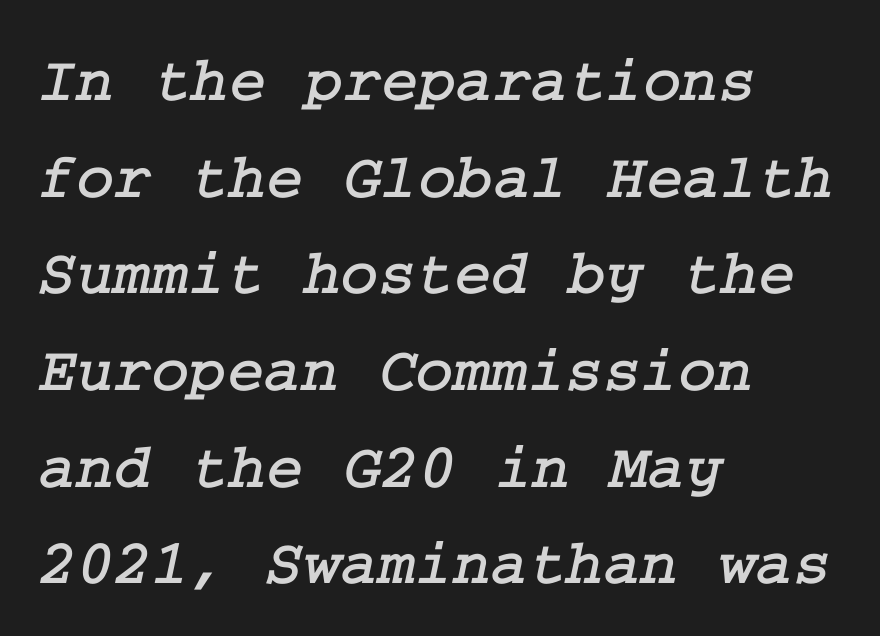
Q: Is the typeface a serif or a sans-serif typeface? A: Serif.
Q: Is the text underlined? A: No.
Q: How is the paragraph aligned? A: Left-aligned.
Q: Is the spacing between letters normal or unusually wide? A: Normal.
Q: Is the spacing between lines tight, normal or loose? A: Normal.
Q: Width (condensed, normal, or wide)? A: Normal.
Q: Stroke contrast? A: Low.
Q: x-height? A: Medium.
